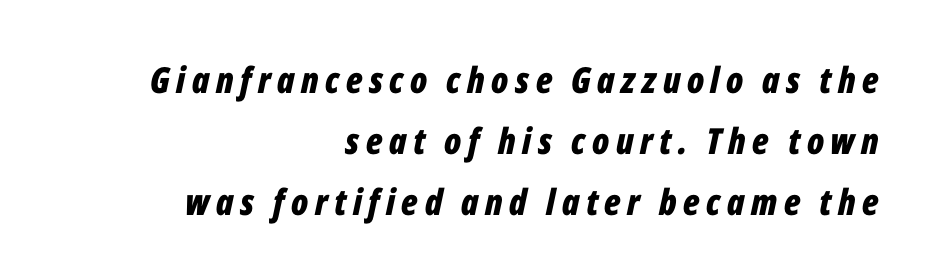
The rag falls on the left side of this text block. Is the type slanted? Yes — the strokes lean at a clear angle. The passage shown is typed in a proportional face where columns would drift. The space between consecutive lines is moderate. Honestly, there is no underline to notice here at all.
